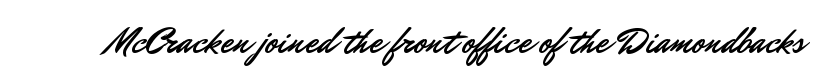
{"serif": "no", "width": "normal", "stroke_contrast": "low", "x_height": "small", "monospaced": "no", "underline": "no", "letter_spacing": "normal", "letter_spacing_em": 0.0, "glyph_px": 36}
